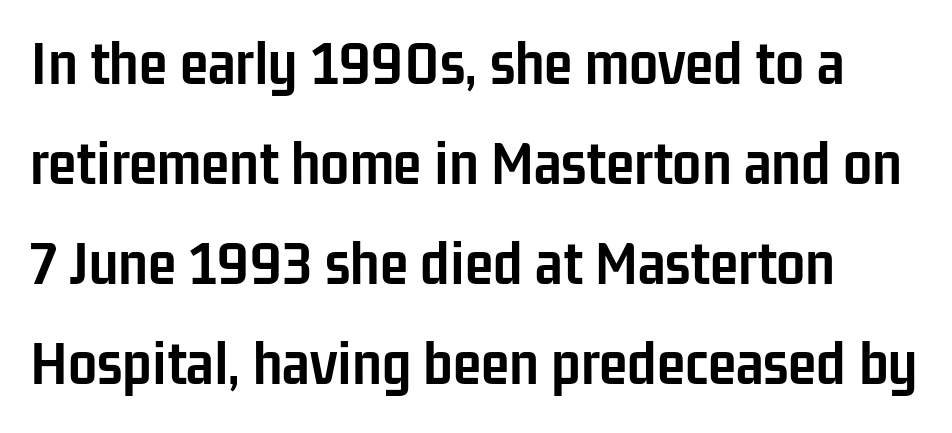
{"serif": "no", "italic": "no", "bold": "yes", "weight": "semibold", "width": "condensed", "stroke_contrast": "low", "x_height": "medium", "monospaced": "no", "underline": "no", "line_spacing": "normal", "line_spacing_ratio": 1.54, "letter_spacing": "normal", "letter_spacing_em": 0.0, "glyph_px": 65}
